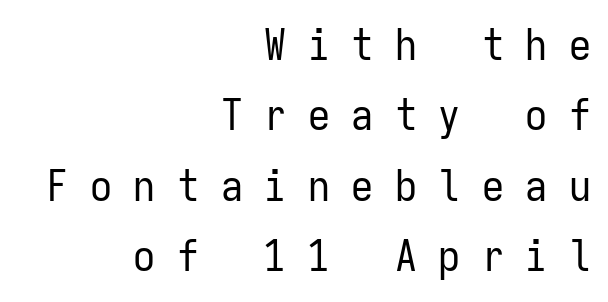
The image shows 44 px regular-weight, condensed sans-serif type, upright, monospaced; set right-aligned, normal line spacing (1.6x), unusually wide letter spacing (+0.49 em), not underlined; low stroke contrast and a medium x-height.
